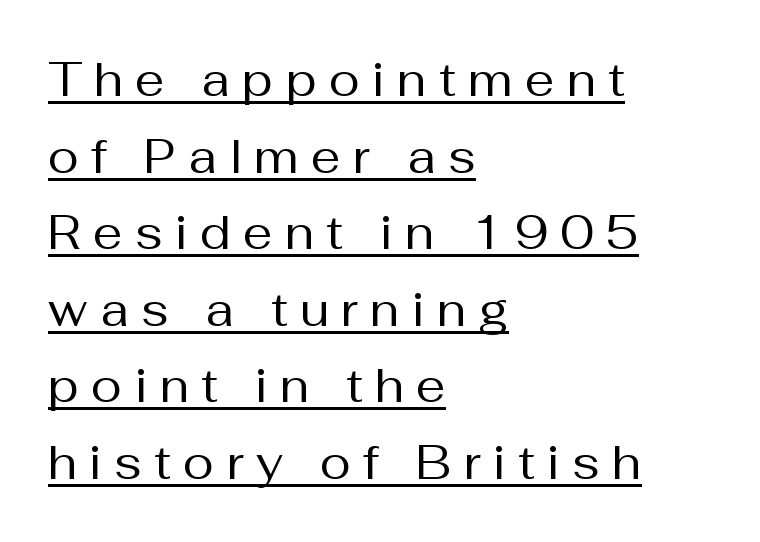
Q: Is the text bold? A: No.
Q: Is the text italic (slanted)? A: No, it is upright.
Q: Is the typeface a serif or a sans-serif typeface? A: Sans-serif.
Q: Is the text underlined? A: Yes.
Q: How is the paragraph aligned? A: Left-aligned.
Q: Is the spacing between letters normal or unusually wide? A: Unusually wide.
Q: Is the spacing between lines tight, normal or loose? A: Normal.
Q: Width (condensed, normal, or wide)? A: Normal.
Q: Stroke contrast? A: Medium.
Q: x-height? A: Medium.
Q: Monospaced? A: No.
